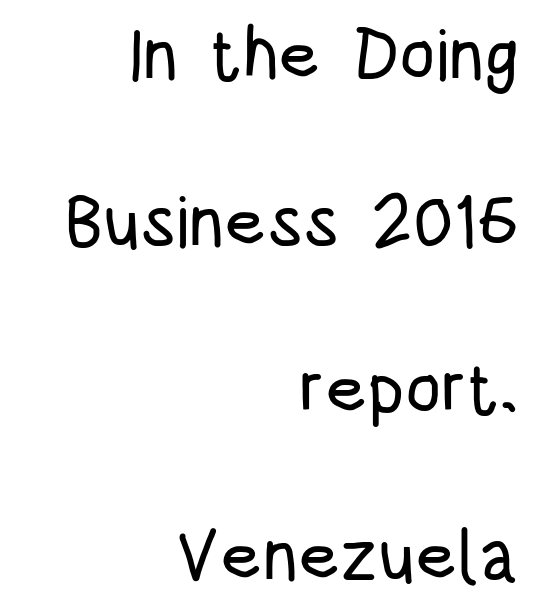
Q: Is the text italic (slanted)? A: No, it is upright.
Q: Is the typeface a serif or a sans-serif typeface? A: Sans-serif.
Q: Is the text underlined? A: No.
Q: How is the paragraph aligned? A: Right-aligned.
Q: Is the spacing between letters normal or unusually wide? A: Normal.
Q: Is the spacing between lines tight, normal or loose? A: Loose.
Q: Width (condensed, normal, or wide)? A: Condensed.
Q: Stroke contrast? A: Low.
Q: x-height? A: Large.
Q: Monospaced? A: No.
